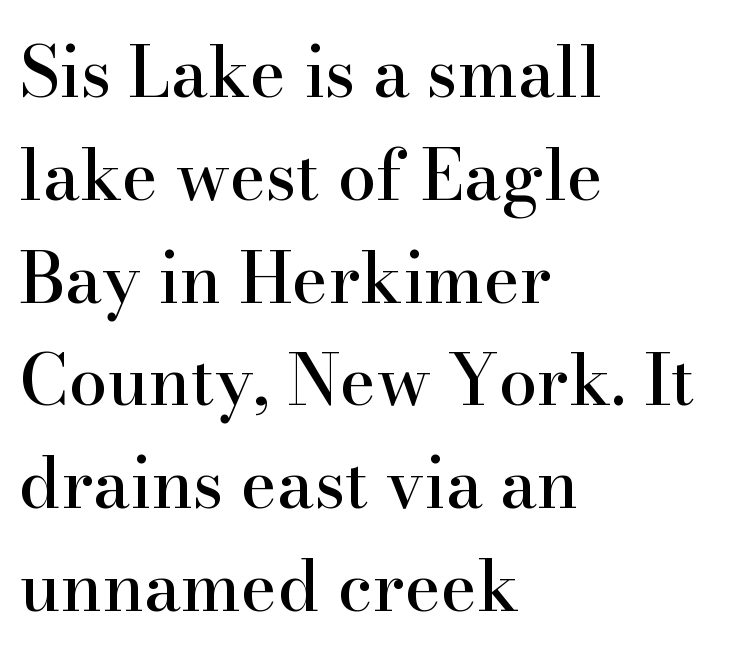
Q: Is the text italic (slanted)? A: No, it is upright.
Q: Is the typeface a serif or a sans-serif typeface? A: Serif.
Q: Is the text underlined? A: No.
Q: How is the paragraph aligned? A: Left-aligned.
Q: Is the spacing between letters normal or unusually wide? A: Normal.
Q: Is the spacing between lines tight, normal or loose? A: Normal.
Q: Width (condensed, normal, or wide)? A: Normal.
Q: Stroke contrast? A: High.
Q: x-height? A: Small.
Q: Monospaced? A: No.
